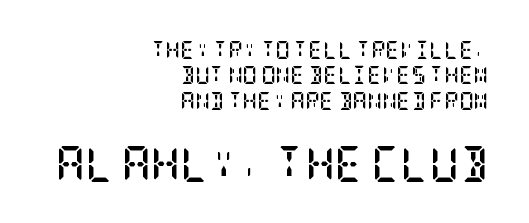
The passage shown is not underscored anywhere. Character size in the trailing block exceeds that of the leading block. Ascenders rise straight up at ninety degrees. The rendering anchors every line to the right-hand side. The letters sit at their default tracking, neither squeezed nor spread.
